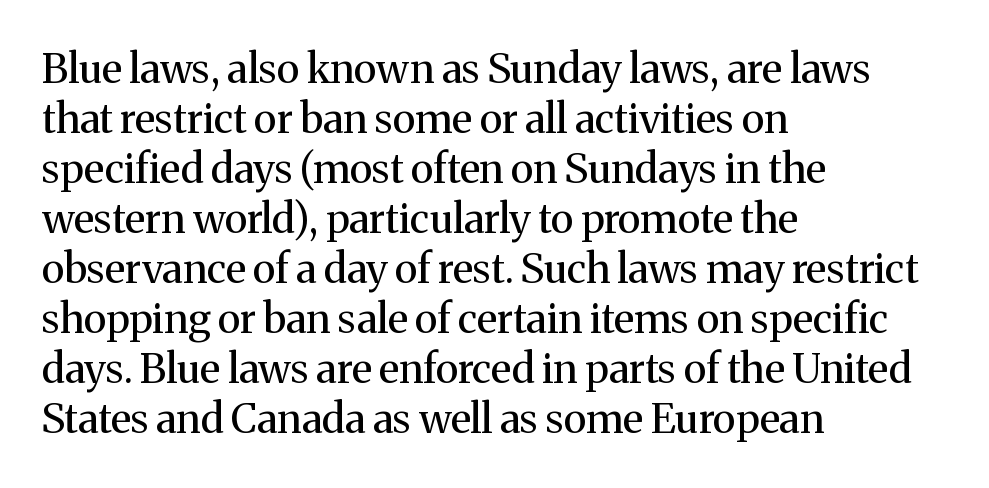
Q: Is the text bold? A: No.
Q: Is the text italic (slanted)? A: No, it is upright.
Q: Is the typeface a serif or a sans-serif typeface? A: Serif.
Q: Is the text underlined? A: No.
Q: How is the paragraph aligned? A: Left-aligned.
Q: Is the spacing between letters normal or unusually wide? A: Normal.
Q: Width (condensed, normal, or wide)? A: Normal.
Q: Stroke contrast? A: Medium.
Q: x-height? A: Medium.
Q: Monospaced? A: No.
